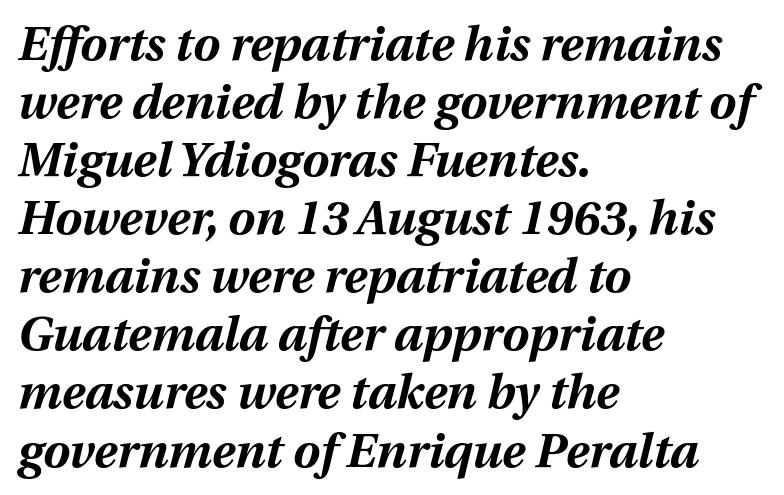
Q: Is the text bold? A: Yes.
Q: Is the text italic (slanted)? A: Yes, it leans right by about 12 degrees.
Q: Is the text underlined? A: No.
Q: How is the paragraph aligned? A: Left-aligned.
Q: Is the spacing between letters normal or unusually wide? A: Normal.
Q: Width (condensed, normal, or wide)? A: Normal.
Q: Stroke contrast? A: Medium.
Q: x-height? A: Medium.
Q: Monospaced? A: No.
